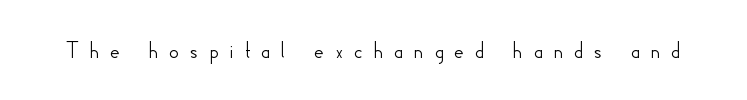
Q: Is the text italic (slanted)? A: No, it is upright.
Q: Is the text underlined? A: No.
Q: Is the spacing between letters normal or unusually wide? A: Unusually wide.
